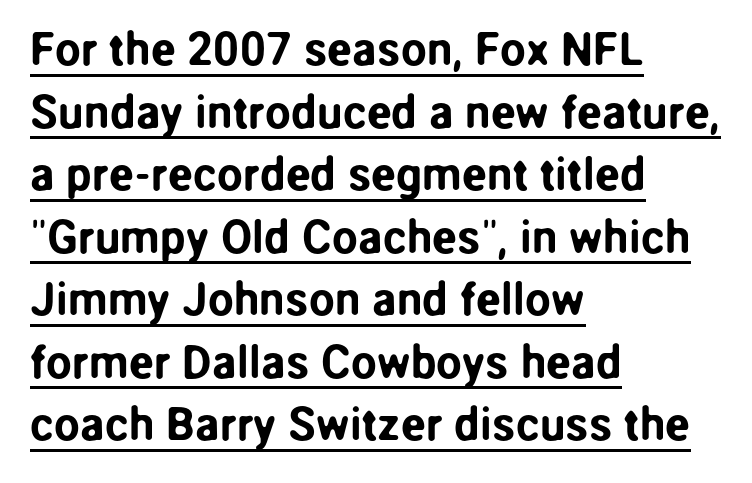
{"serif": "no", "italic": "no", "width": "normal", "stroke_contrast": "low", "x_height": "medium", "monospaced": "no", "underline": "yes", "align": "left", "line_spacing": "normal", "line_spacing_ratio": 1.36, "letter_spacing": "normal", "letter_spacing_em": 0.0, "glyph_px": 46}
